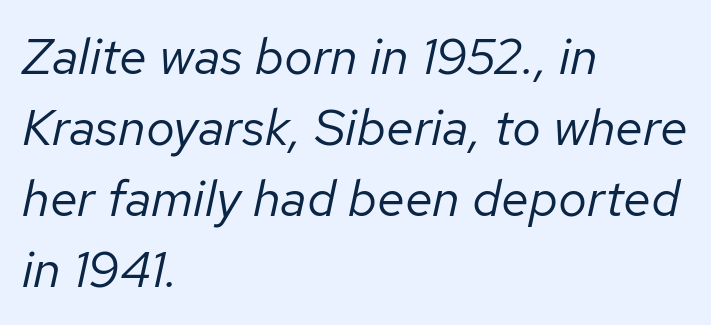
Q: Is the text bold? A: No.
Q: Is the text italic (slanted)? A: Yes, it leans right by about 12 degrees.
Q: Is the text underlined? A: No.
Q: How is the paragraph aligned? A: Left-aligned.
Q: Is the spacing between letters normal or unusually wide? A: Normal.
Q: Is the spacing between lines tight, normal or loose? A: Normal.
Q: Width (condensed, normal, or wide)? A: Normal.
Q: Stroke contrast? A: Low.
Q: x-height? A: Medium.
Q: Monospaced? A: No.
